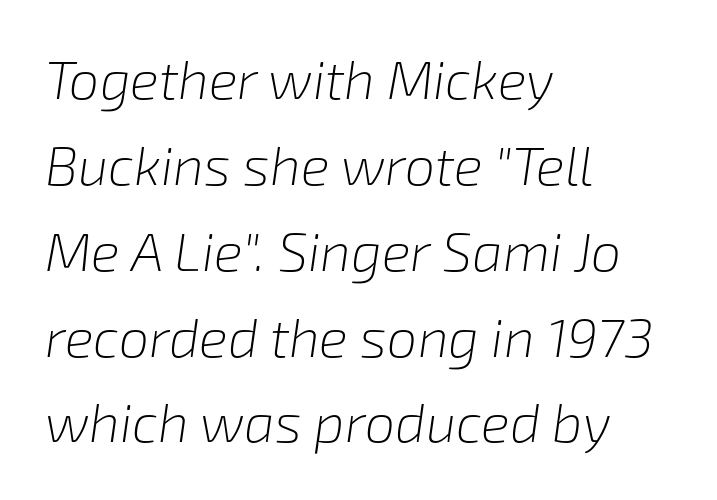
The image shows 54 px light type, italic (leaning right); set left-aligned, normal line spacing (1.59x), normal letter spacing, not underlined; low stroke contrast and a medium x-height.
